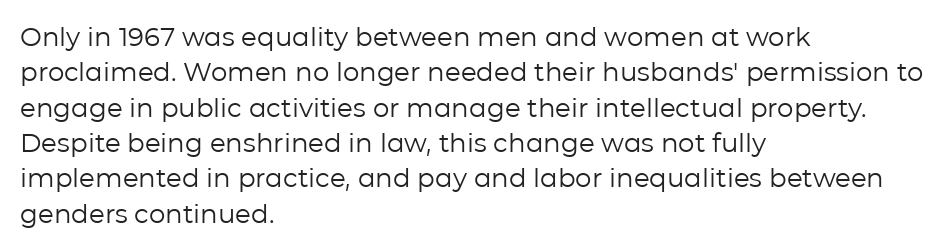
Vertically, the passage feels balanced, rows spaced as you'd expect. No italicization has been applied; the sample stays upright. A bare baseline throughout the passage. Think standard paragraph weight, or any step lighter than that.
